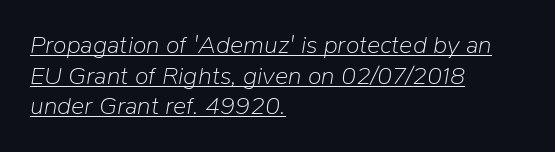
The image shows 25 px text type, italic (leaning right); set left-aligned, line spacing 1.23x, normal letter spacing, underlined.
